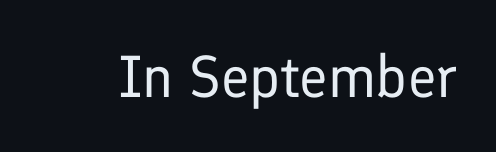
The image shows 59 px regular-weight sans-serif type, upright; set normal letter spacing, not underlined; low stroke contrast and a medium x-height.
